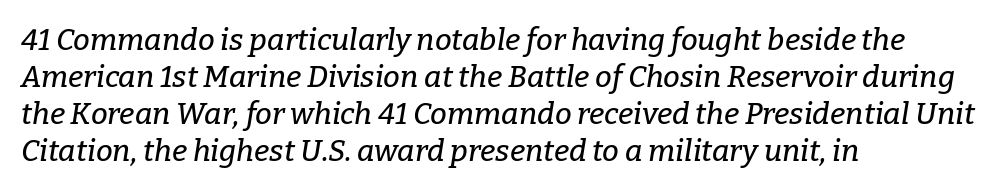
{"serif": "yes", "italic": "yes", "lean": "right", "slant_degrees": 9, "width": "normal", "stroke_contrast": "low", "x_height": "medium", "monospaced": "no", "underline": "no", "align": "left", "line_spacing_ratio": 1.23, "letter_spacing": "normal", "letter_spacing_em": 0.0, "glyph_px": 30}
